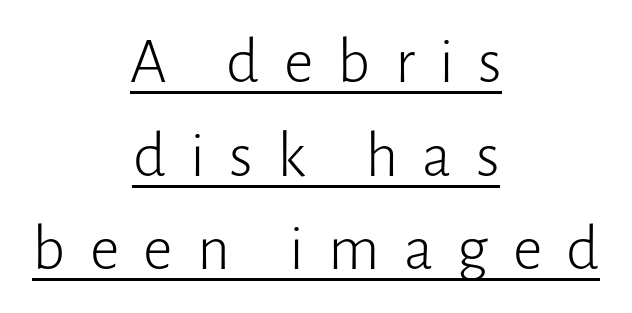
Q: Is the text bold? A: No.
Q: Is the text italic (slanted)? A: No, it is upright.
Q: Is the typeface a serif or a sans-serif typeface? A: Sans-serif.
Q: Is the text underlined? A: Yes.
Q: How is the paragraph aligned? A: Centered.
Q: Is the spacing between letters normal or unusually wide? A: Unusually wide.
Q: Is the spacing between lines tight, normal or loose? A: Normal.
Q: Width (condensed, normal, or wide)? A: Normal.
Q: Stroke contrast? A: Low.
Q: x-height? A: Medium.
Q: Monospaced? A: No.
